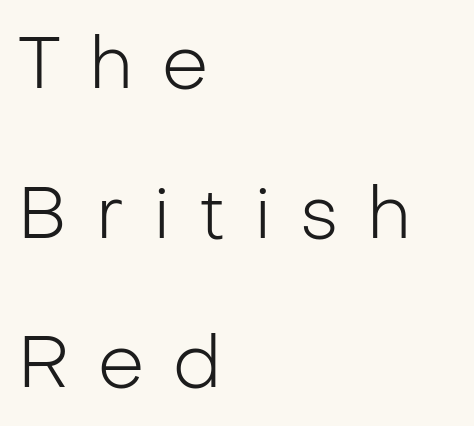
The face looks like a standard text weight, possibly lighter. This rendering widens character spacing well past its baseline value. This sample has the flowing, uneven cadence of proportional lettering. The passage shown is not underscored anywhere. If you drew a ruler down the left edge, every line would touch it.
